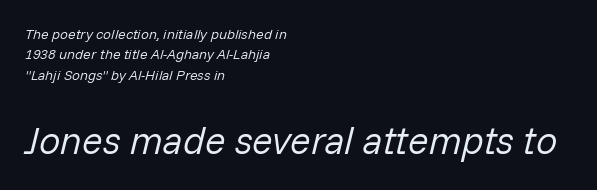
Type without underlining. In terms of posture, this sample is oblique. No extra ink here — the face is not bold. The face used here appears at its bigger size in the lower chunk. The paragraph shown leans on its left margin. Compared with typical body copy, the letter spacing here is the same.
